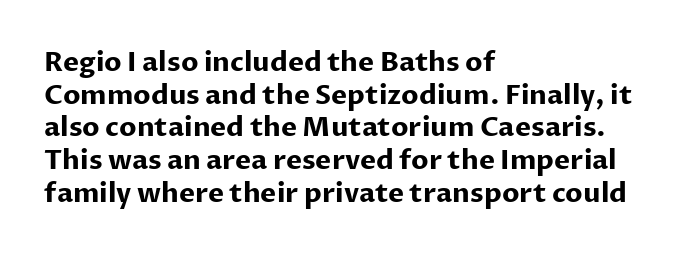
{"italic": "no", "bold": "yes", "underline": "no", "align": "left", "line_spacing_ratio": 1.21, "letter_spacing": "normal", "letter_spacing_em": 0.0, "glyph_px": 27}
